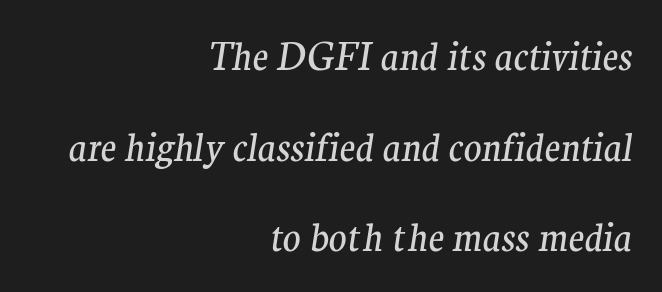
The image shows 37 px regular-weight serif type, italic (leaning right); set right-aligned, loose line spacing (2.45x), normal letter spacing, not underlined; medium stroke contrast and a medium x-height.
